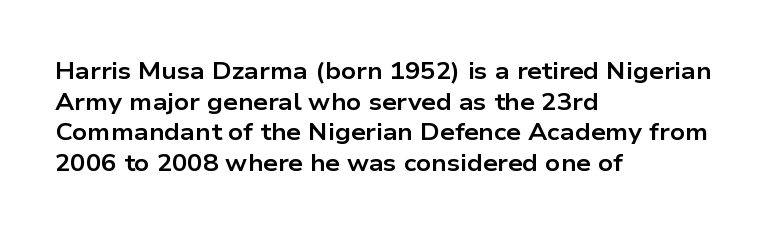
Q: Is the text bold? A: Yes.
Q: Is the text italic (slanted)? A: No, it is upright.
Q: Is the text underlined? A: No.
Q: How is the paragraph aligned? A: Left-aligned.
Q: Is the spacing between letters normal or unusually wide? A: Normal.
Q: Is the spacing between lines tight, normal or loose? A: Normal.
